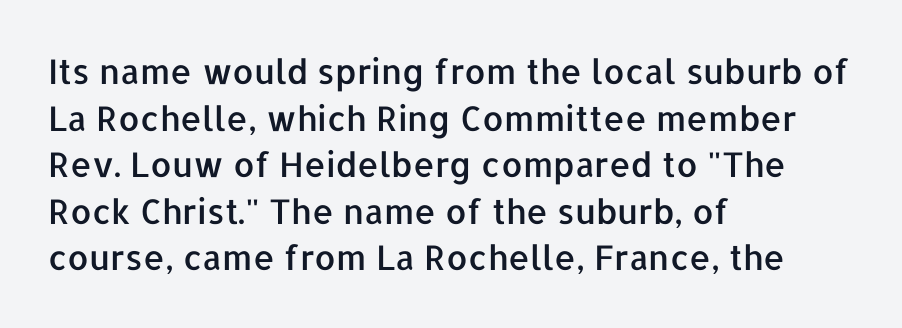
Q: Is the text italic (slanted)? A: No, it is upright.
Q: Is the typeface a serif or a sans-serif typeface? A: Sans-serif.
Q: Is the text underlined? A: No.
Q: How is the paragraph aligned? A: Left-aligned.
Q: Is the spacing between letters normal or unusually wide? A: Normal.
Q: Is the spacing between lines tight, normal or loose? A: Normal.
Q: Width (condensed, normal, or wide)? A: Normal.
Q: Stroke contrast? A: Low.
Q: x-height? A: Medium.
Q: Monospaced? A: No.
